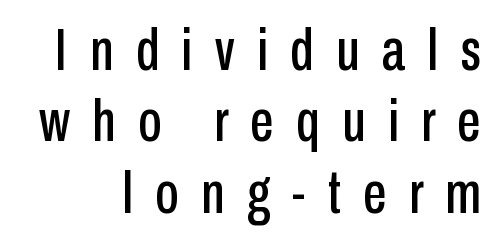
{"serif": "no", "italic": "no", "width": "condensed", "stroke_contrast": "low", "x_height": "medium", "monospaced": "no", "underline": "no", "line_spacing_ratio": 1.19, "letter_spacing": "wide", "letter_spacing_em": 0.37, "glyph_px": 60}
